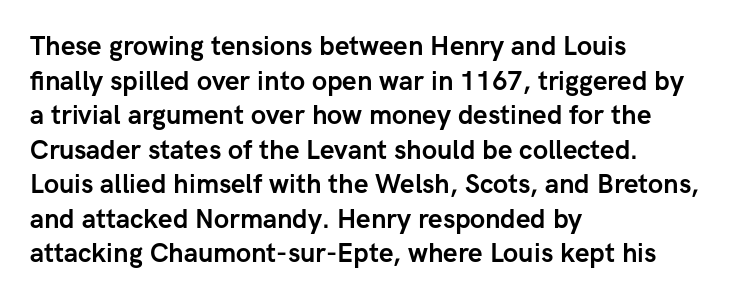
{"italic": "no", "bold": "yes", "underline": "no", "align": "left", "line_spacing": "normal", "line_spacing_ratio": 1.33, "letter_spacing": "normal", "letter_spacing_em": 0.0, "glyph_px": 26}
